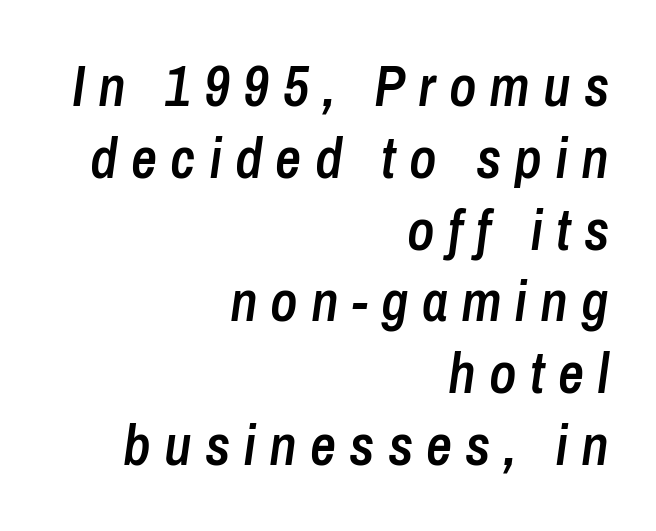
Q: Is the text bold? A: Semi-bold.
Q: Is the text italic (slanted)? A: Yes, it leans right by about 8 degrees.
Q: Is the text underlined? A: No.
Q: How is the paragraph aligned? A: Right-aligned.
Q: Is the spacing between letters normal or unusually wide? A: Unusually wide.
Q: Is the spacing between lines tight, normal or loose? A: Normal.
Q: Width (condensed, normal, or wide)? A: Condensed.
Q: Stroke contrast? A: Low.
Q: x-height? A: Medium.
Q: Monospaced? A: No.
